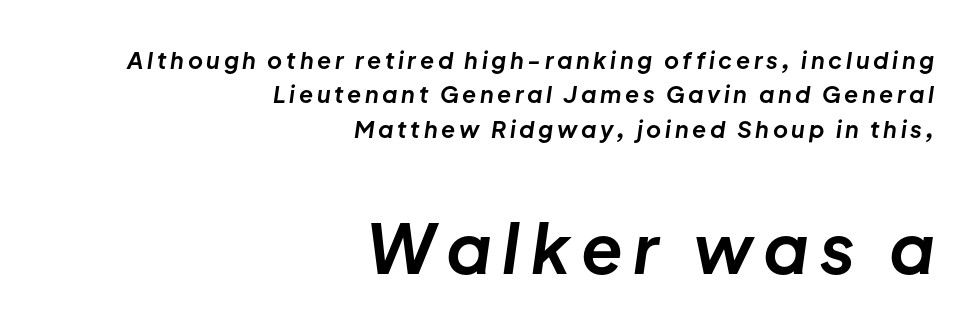
The image shows 68 px bold type, italic (leaning right); set right-aligned, normal line spacing (1.5x), not underlined; the second (bottom) block is 2.96x larger; low stroke contrast and a medium x-height.
